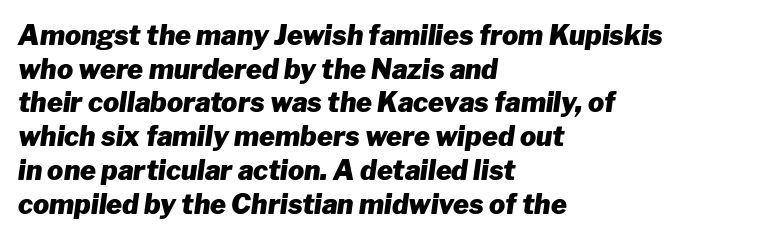
Caption: multi-line text, flush left, ragged right. The glyphs look as if they've been sheared to an angle. Every letter is thick-stroked: bold, no question. The passage shown has conventional tracking throughout. Quick note: interline space is typical. A bare baseline throughout the passage.
